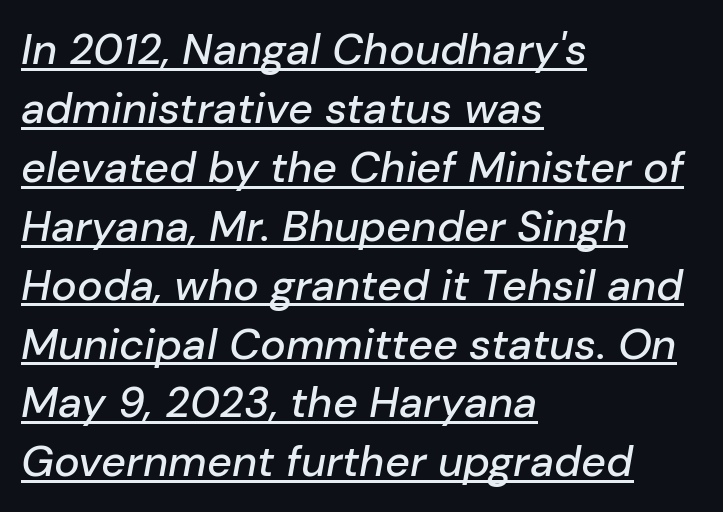
{"italic": "yes", "lean": "right", "slant_degrees": 10, "width": "normal", "stroke_contrast": "low", "x_height": "medium", "monospaced": "no", "underline": "yes", "align": "left", "line_spacing": "normal", "line_spacing_ratio": 1.37, "letter_spacing": "normal", "letter_spacing_em": 0.0, "glyph_px": 43}
